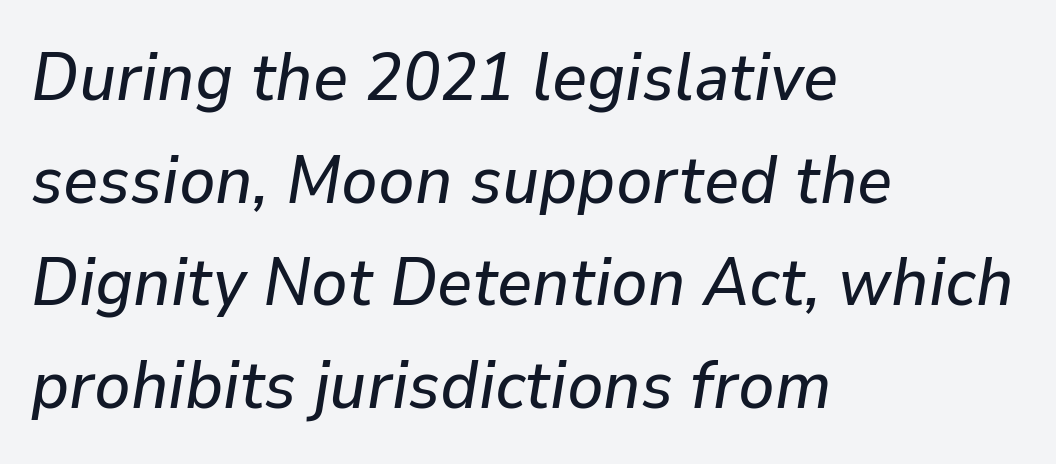
Q: Is the text italic (slanted)? A: Yes, it leans right by about 9 degrees.
Q: Is the text underlined? A: No.
Q: How is the paragraph aligned? A: Left-aligned.
Q: Is the spacing between letters normal or unusually wide? A: Normal.
Q: Is the spacing between lines tight, normal or loose? A: Normal.
Q: Width (condensed, normal, or wide)? A: Normal.
Q: Stroke contrast? A: Low.
Q: x-height? A: Medium.
Q: Monospaced? A: No.
